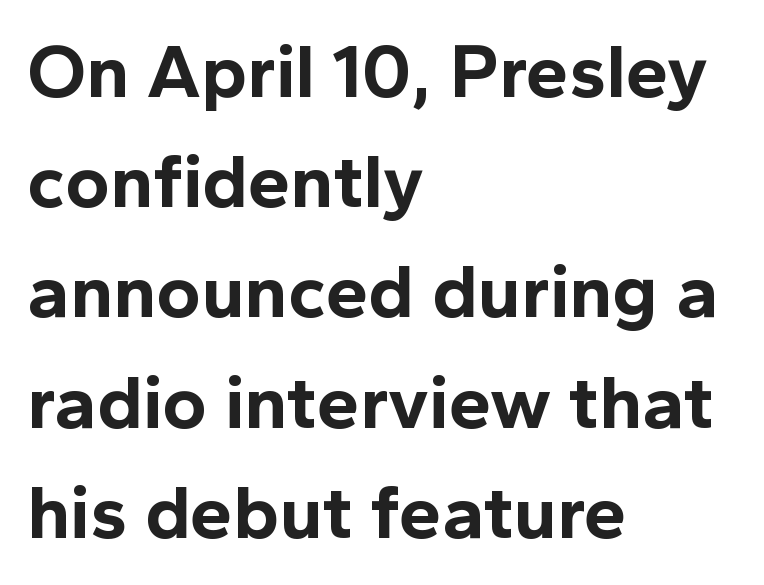
I'd describe the lettering as bold — thick and assertive. Proportional: the letters do not fall into vertical columns. Designer's note — italics off, roman on. To sum up the face: it is a sans, with no serifs.
